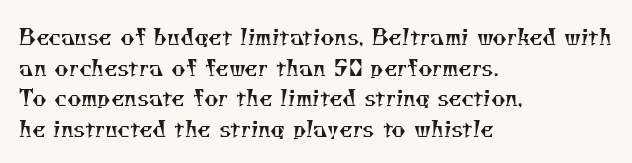
The image shows 22 px text type; set left-aligned, normal line spacing (1.39x), normal letter spacing, not underlined.
